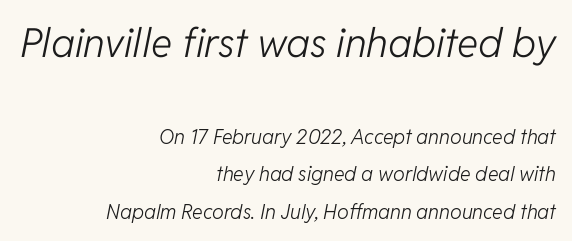
The image shows 40 px light type, italic (leaning right); set right-aligned, line spacing 1.87x, normal letter spacing, not underlined; the first (top) block is 2.0x larger; low stroke contrast and a medium x-height.
